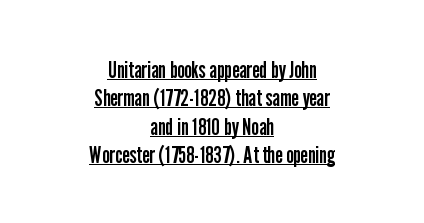
The image shows 24 px text type, upright; set centered, line spacing 1.18x, normal letter spacing, underlined.
